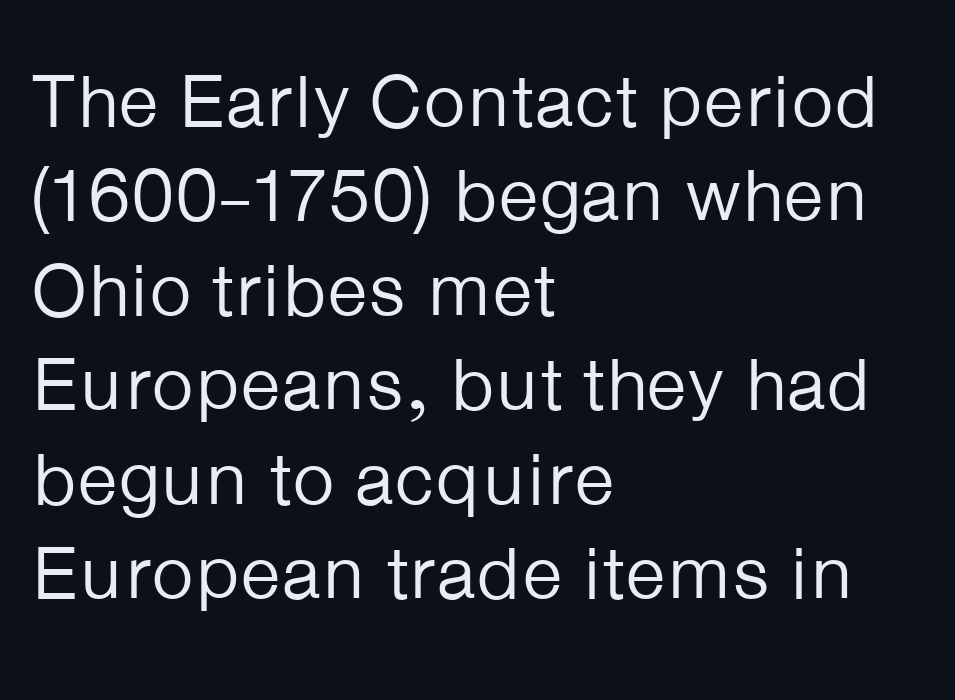
Q: Is the text bold? A: No.
Q: Is the text italic (slanted)? A: No, it is upright.
Q: Is the typeface a serif or a sans-serif typeface? A: Sans-serif.
Q: Is the text underlined? A: No.
Q: How is the paragraph aligned? A: Left-aligned.
Q: Is the spacing between letters normal or unusually wide? A: Normal.
Q: Is the spacing between lines tight, normal or loose? A: Normal.
Q: Width (condensed, normal, or wide)? A: Normal.
Q: Stroke contrast? A: Low.
Q: x-height? A: Medium.
Q: Monospaced? A: No.
